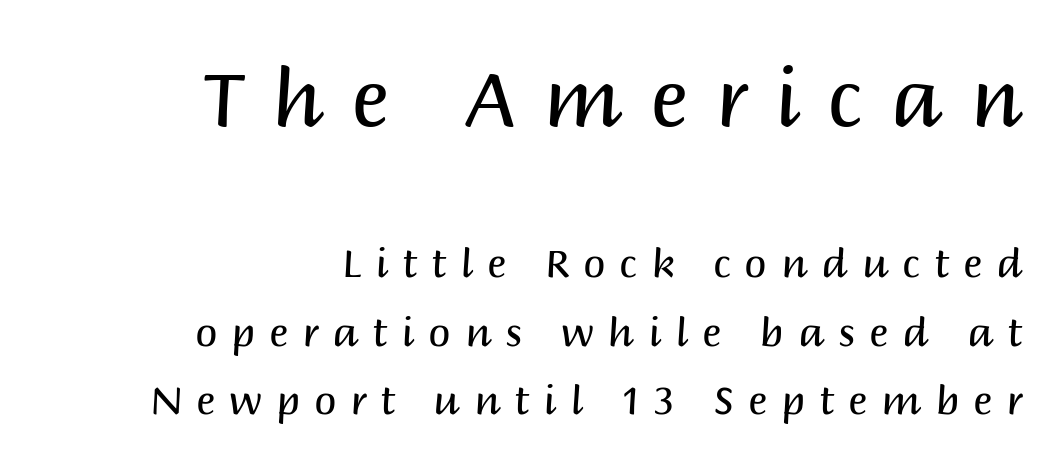
{"serif": "no", "bold": "no", "weight": "regular", "width": "normal", "stroke_contrast": "medium", "x_height": "large", "monospaced": "no", "underline": "no", "align": "right", "line_spacing_ratio": 1.71, "letter_spacing": "wide", "letter_spacing_em": 0.35, "larger_block": "first", "size_ratio": 1.98, "glyph_px": 79}
